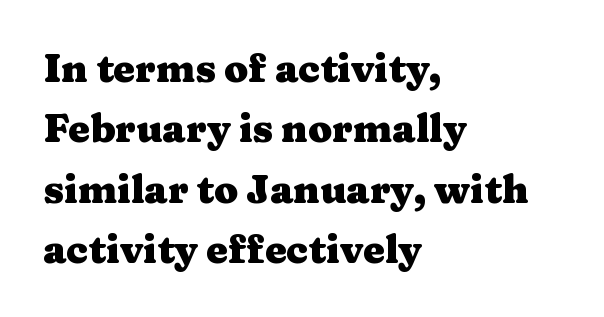
Q: Is the text bold? A: Yes.
Q: Is the text italic (slanted)? A: No, it is upright.
Q: Is the typeface a serif or a sans-serif typeface? A: Serif.
Q: Is the text underlined? A: No.
Q: How is the paragraph aligned? A: Left-aligned.
Q: Is the spacing between letters normal or unusually wide? A: Normal.
Q: Is the spacing between lines tight, normal or loose? A: Normal.
Q: Width (condensed, normal, or wide)? A: Wide.
Q: Stroke contrast? A: Medium.
Q: x-height? A: Medium.
Q: Monospaced? A: No.
